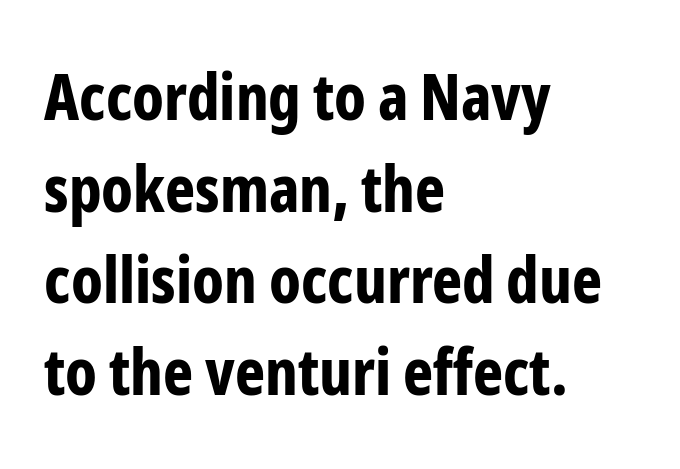
{"serif": "no", "italic": "no", "bold": "yes", "weight": "bold", "width": "condensed", "stroke_contrast": "low", "x_height": "medium", "monospaced": "no", "underline": "no", "align": "left", "line_spacing": "normal", "line_spacing_ratio": 1.43, "letter_spacing": "normal", "letter_spacing_em": 0.0, "glyph_px": 64}
